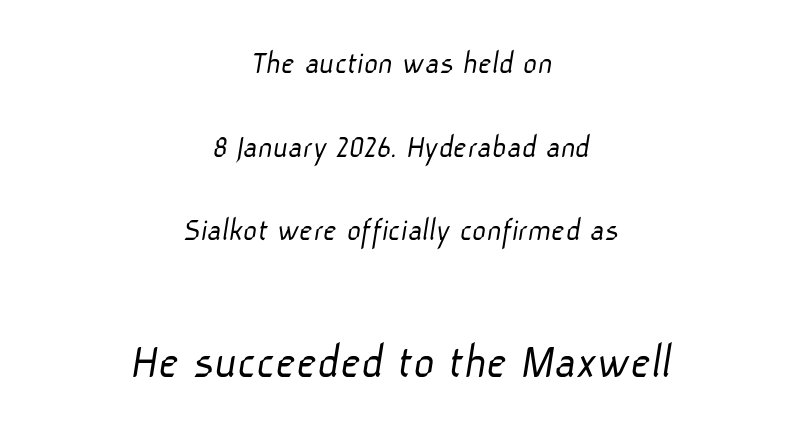
The image shows 51 px light sans-serif type; set centered, loose line spacing (2.46x), normal letter spacing, not underlined; the second (bottom) block is 1.5x larger; low stroke contrast and a medium x-height.
